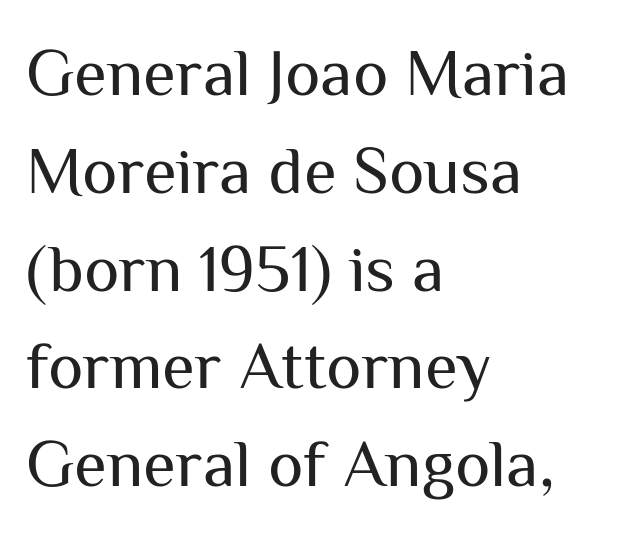
Q: Is the text bold? A: No.
Q: Is the text italic (slanted)? A: No, it is upright.
Q: Is the typeface a serif or a sans-serif typeface? A: Sans-serif.
Q: Is the text underlined? A: No.
Q: How is the paragraph aligned? A: Left-aligned.
Q: Is the spacing between letters normal or unusually wide? A: Normal.
Q: Is the spacing between lines tight, normal or loose? A: Normal.
Q: Width (condensed, normal, or wide)? A: Normal.
Q: Stroke contrast? A: Medium.
Q: x-height? A: Medium.
Q: Monospaced? A: No.
